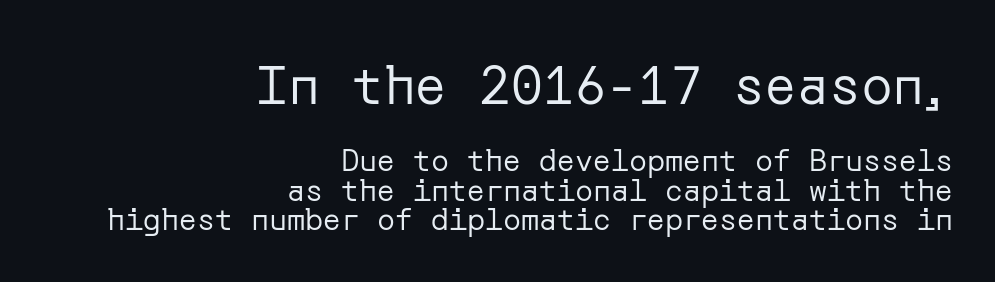
The image shows 53 px regular-weight sans-serif type, upright; set right-aligned, tight line spacing (0.98x), normal letter spacing, not underlined; the first (top) block is 1.77x larger; low stroke contrast and a medium x-height.
